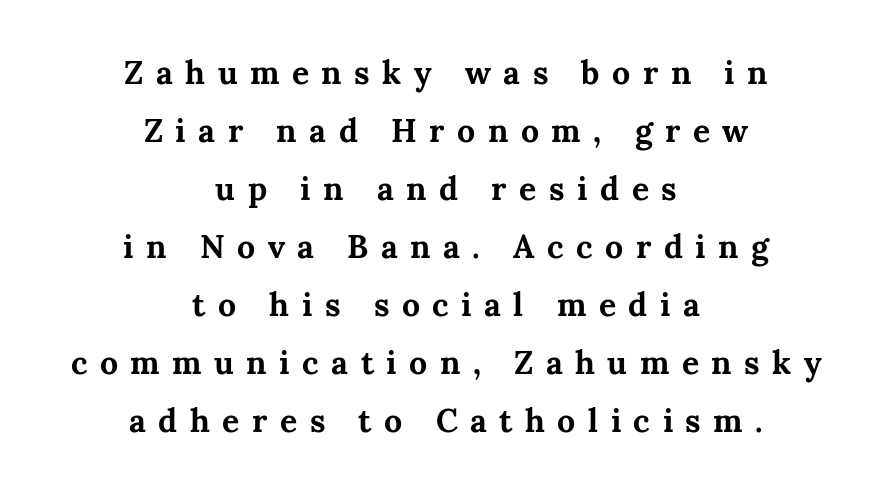
The image shows 32 px bold serif type, upright; set centered, line spacing 1.81x, unusually wide letter spacing (+0.39 em), not underlined; medium stroke contrast and a medium x-height.
